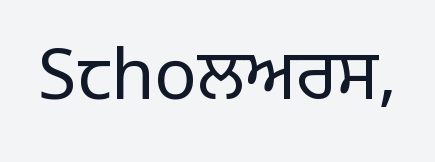
The image shows 70 px regular-weight sans-serif type, upright; set normal letter spacing, not underlined; low stroke contrast and a large x-height.
